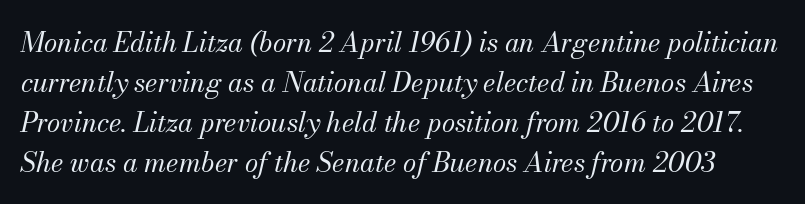
The image shows 27 px text type, italic (leaning right); set normal line spacing (1.48x), normal letter spacing, not underlined.
